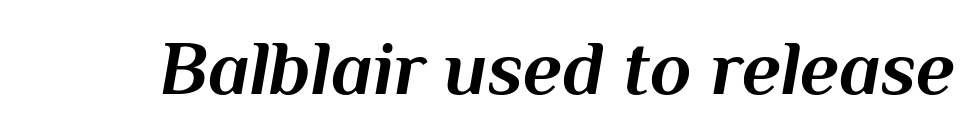
{"italic": "yes", "lean": "right", "slant_degrees": 10, "bold": "yes", "weight": "bold", "width": "normal", "stroke_contrast": "medium", "x_height": "medium", "monospaced": "no", "underline": "no", "letter_spacing": "normal", "letter_spacing_em": 0.0, "glyph_px": 76}
